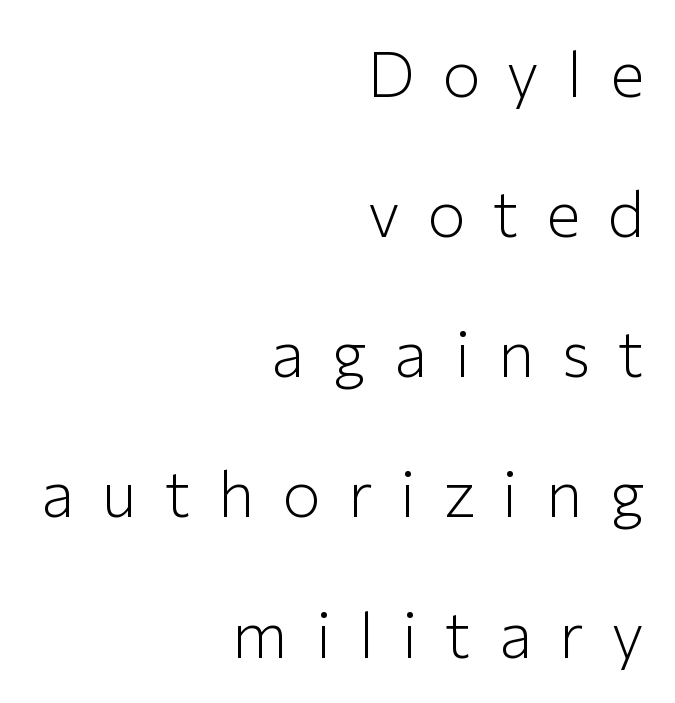
Loosely led — the rows are spread out. Caption: expanded tracking, letters set apart. Decoration check: the copy has no underline. Reading down the block, your eye finds every line finishing at a fixed right position. Nothing sits at the stroke ends, so this counts as sans-serif.
